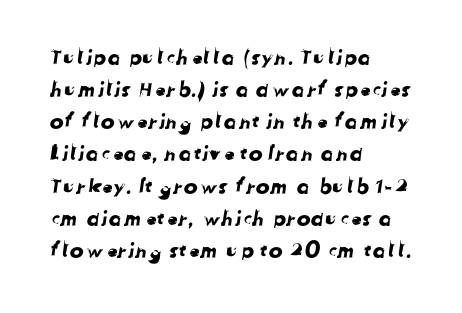
The image shows 21 px text type; set left-aligned, normal line spacing (1.53x), normal letter spacing, not underlined.
